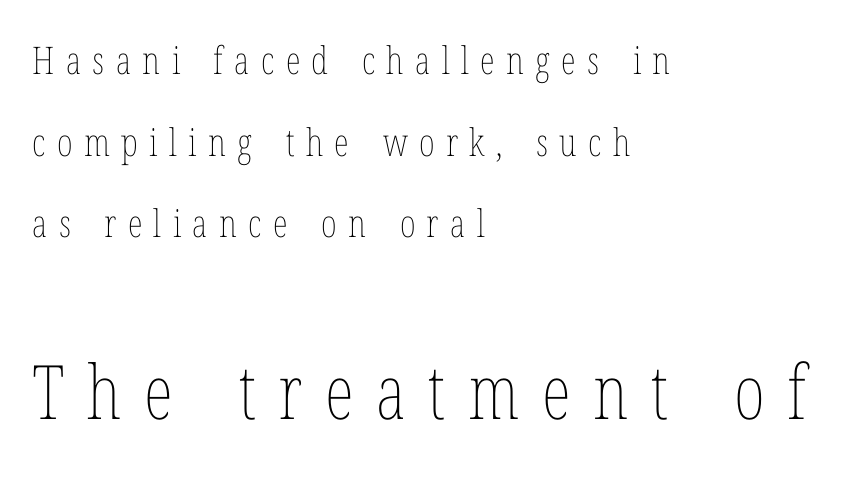
The image shows 75 px thin, condensed type, upright; set left-aligned, loose line spacing (2.15x), unusually wide letter spacing (+0.3 em), not underlined; the second (bottom) block is 1.97x larger; low stroke contrast and a medium x-height.
